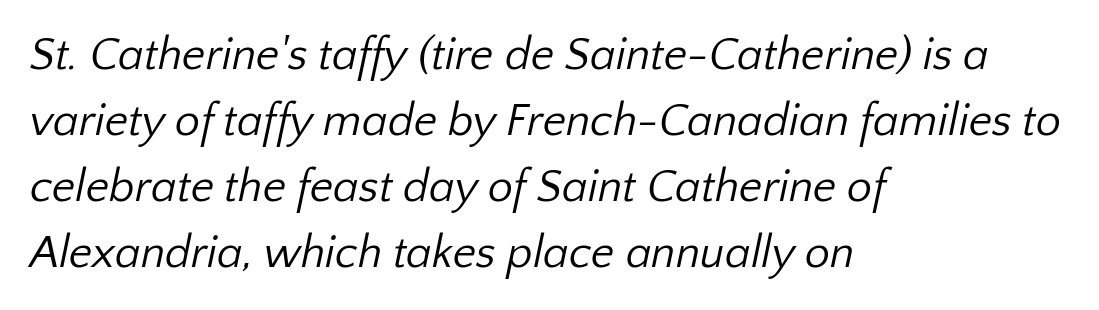
{"serif": "no", "bold": "no", "weight": "regular", "width": "normal", "stroke_contrast": "low", "x_height": "medium", "monospaced": "no", "underline": "no", "align": "left", "line_spacing": "normal", "line_spacing_ratio": 1.47, "letter_spacing": "normal", "letter_spacing_em": 0.0, "glyph_px": 45}
